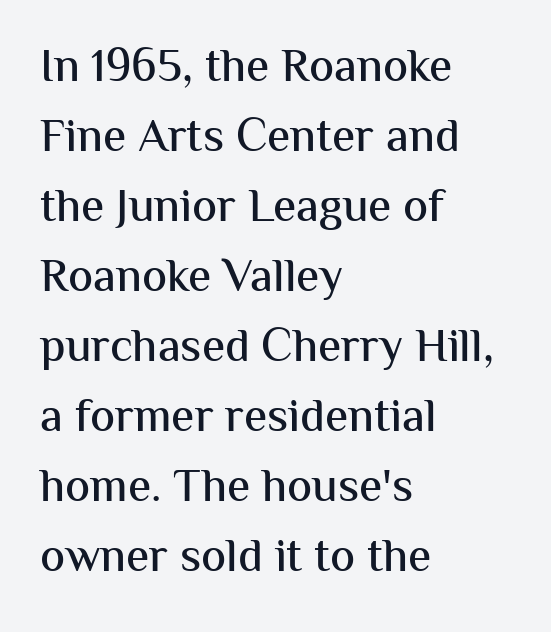
{"serif": "no", "italic": "no", "width": "normal", "stroke_contrast": "medium", "x_height": "medium", "monospaced": "no", "underline": "no", "align": "left", "line_spacing": "normal", "line_spacing_ratio": 1.49, "letter_spacing": "normal", "letter_spacing_em": 0.0, "glyph_px": 47}
